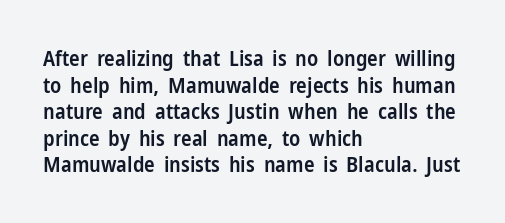
Q: Is the text bold? A: Semi-bold.
Q: Is the text italic (slanted)? A: No, it is upright.
Q: Is the text underlined? A: No.
Q: How is the paragraph aligned? A: Left-aligned.
Q: Is the spacing between letters normal or unusually wide? A: Normal.
